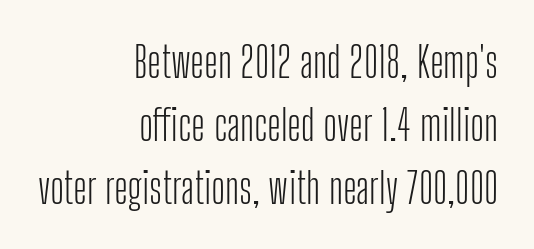
Q: Is the text bold? A: No.
Q: Is the text italic (slanted)? A: No, it is upright.
Q: Is the typeface a serif or a sans-serif typeface? A: Sans-serif.
Q: Is the text underlined? A: No.
Q: How is the paragraph aligned? A: Right-aligned.
Q: Is the spacing between letters normal or unusually wide? A: Normal.
Q: Is the spacing between lines tight, normal or loose? A: Normal.
Q: Width (condensed, normal, or wide)? A: Condensed.
Q: Stroke contrast? A: Low.
Q: x-height? A: Medium.
Q: Monospaced? A: No.
